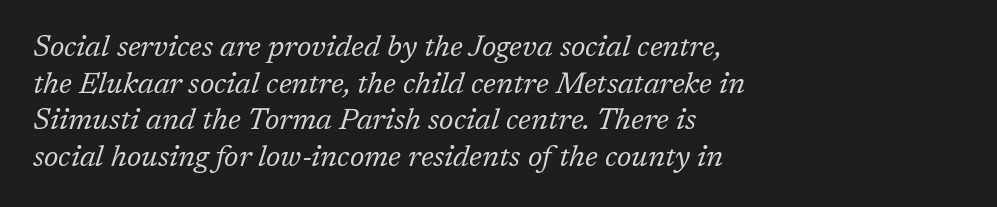
Q: Is the text bold? A: No.
Q: Is the text italic (slanted)? A: Yes, it leans right by about 17 degrees.
Q: Is the typeface a serif or a sans-serif typeface? A: Serif.
Q: Is the text underlined? A: No.
Q: How is the paragraph aligned? A: Left-aligned.
Q: Is the spacing between letters normal or unusually wide? A: Normal.
Q: Width (condensed, normal, or wide)? A: Normal.
Q: Stroke contrast? A: Low.
Q: x-height? A: Medium.
Q: Monospaced? A: No.
